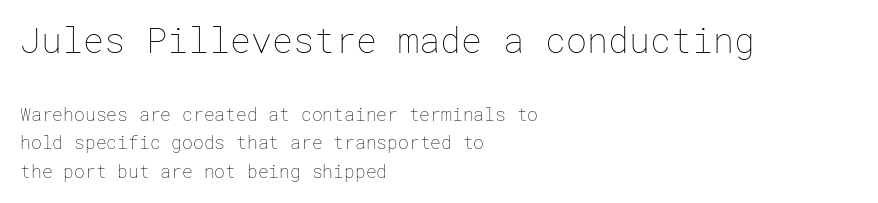
{"italic": "no", "bold": "no", "weight": "thin", "width": "normal", "stroke_contrast": "low", "x_height": "medium", "underline": "no", "align": "left", "line_spacing": "normal", "line_spacing_ratio": 1.59, "letter_spacing": "normal", "letter_spacing_em": 0.0, "larger_block": "first", "size_ratio": 1.94, "glyph_px": 35}
